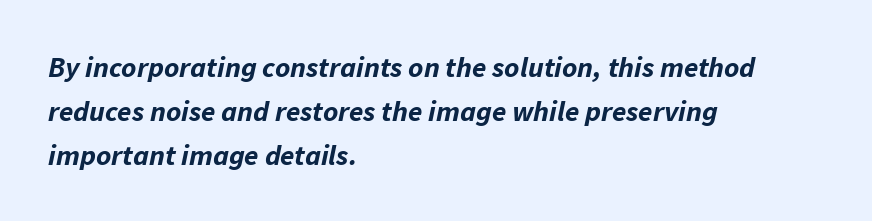
{"italic": "yes", "lean": "right", "slant_degrees": 11, "bold": "yes", "weight": "bold", "width": "normal", "stroke_contrast": "low", "x_height": "medium", "monospaced": "no", "underline": "no", "align": "left", "line_spacing": "normal", "line_spacing_ratio": 1.51, "letter_spacing": "normal", "letter_spacing_em": 0.0, "glyph_px": 29}
